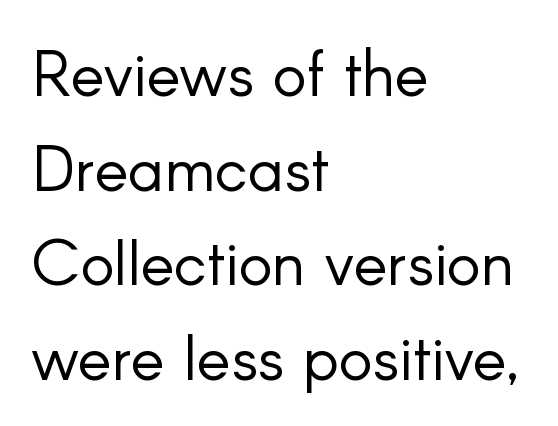
Q: Is the text bold? A: No.
Q: Is the text italic (slanted)? A: No, it is upright.
Q: Is the typeface a serif or a sans-serif typeface? A: Sans-serif.
Q: Is the text underlined? A: No.
Q: How is the paragraph aligned? A: Left-aligned.
Q: Is the spacing between letters normal or unusually wide? A: Normal.
Q: Is the spacing between lines tight, normal or loose? A: Normal.
Q: Width (condensed, normal, or wide)? A: Normal.
Q: Stroke contrast? A: Low.
Q: x-height? A: Small.
Q: Monospaced? A: No.
